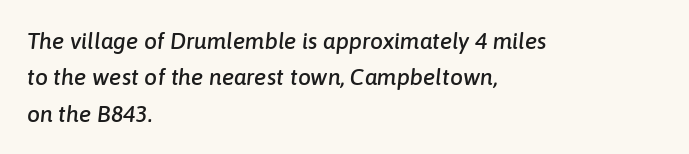
Left-aligned paragraph, ragged on the right. The lettering tilts uniformly, giving the passage an italic look. Has an underline been added? It has not. No extra tracking has been applied to these lines.
